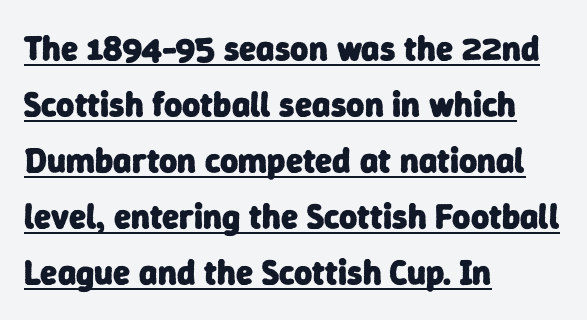
The image shows 35 px heavy sans-serif type; set left-aligned, normal line spacing (1.6x), normal letter spacing, underlined; low stroke contrast and a medium x-height.
